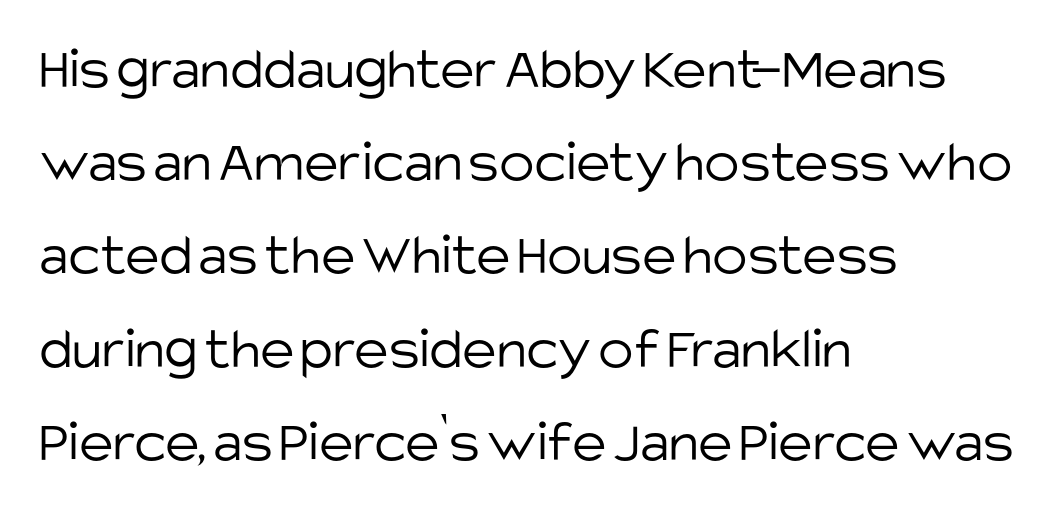
The image shows 59 px light sans-serif type, upright; set left-aligned, normal line spacing (1.58x), normal letter spacing, not underlined; low stroke contrast and a large x-height.
